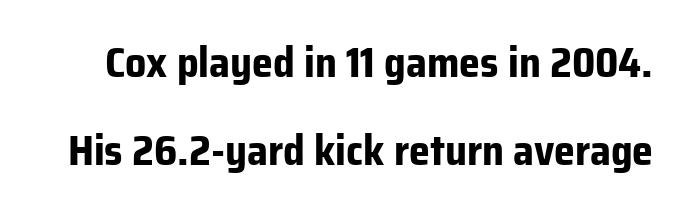
Characters remain perfectly vertical along every line. Set as a true bold cut, around the 700 mark. Whoever set this chose breathing room over compactness in the vertical rhythm. No extra tracking has been applied to these lines. Words float on clear page, feet unadorned. These lines are composed in type without serifs.
